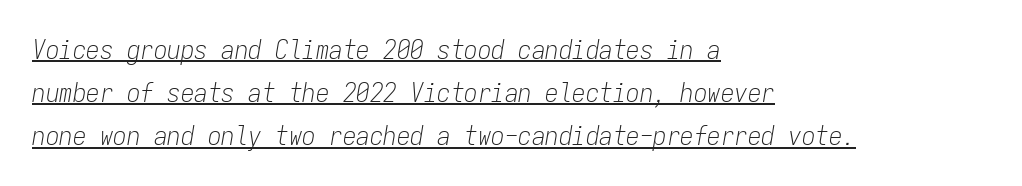
The image shows 27 px text type, italic (leaning right); set left-aligned, normal line spacing (1.6x), normal letter spacing, underlined.
